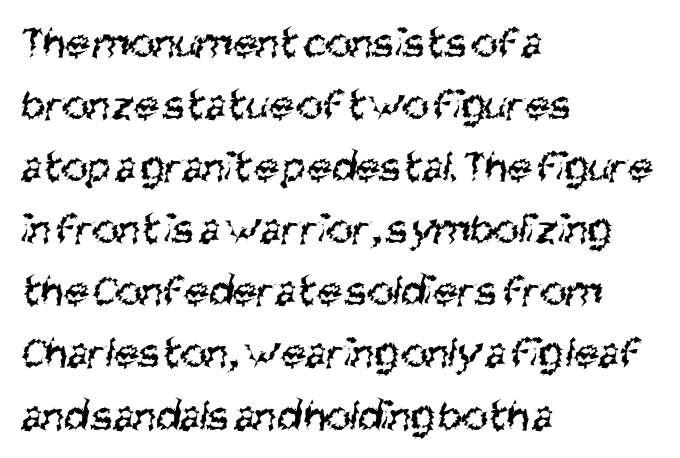
The image shows 45 px regular-weight, condensed sans-serif type; set left-aligned, normal line spacing (1.38x), normal letter spacing, not underlined; medium stroke contrast and a large x-height.
